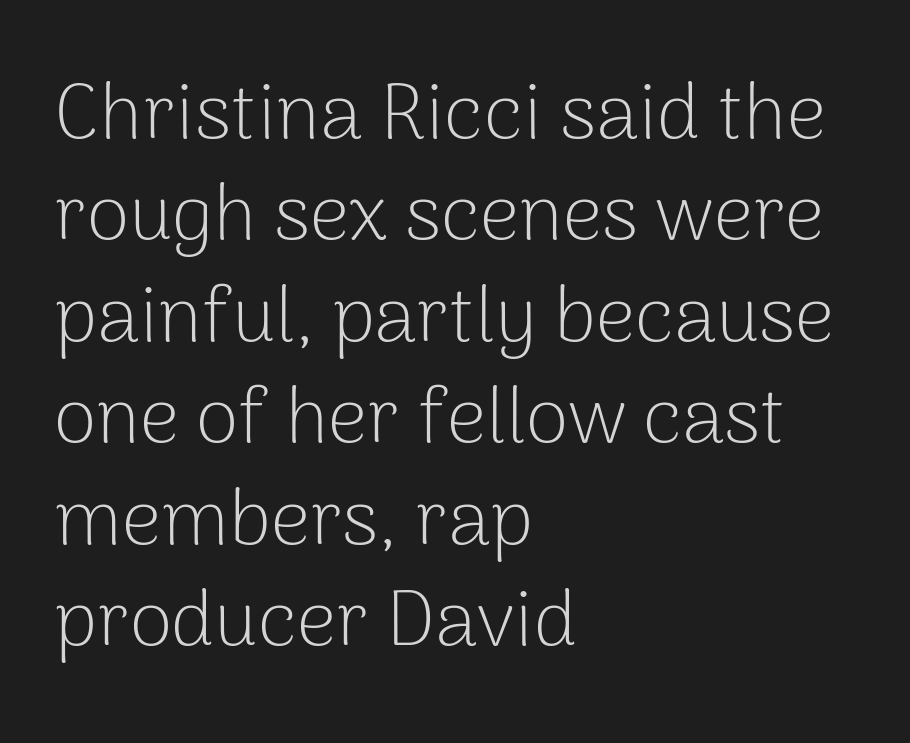
The image shows 78 px light sans-serif type, upright; set left-aligned, normal line spacing (1.3x), normal letter spacing, not underlined; low stroke contrast and a medium x-height.
